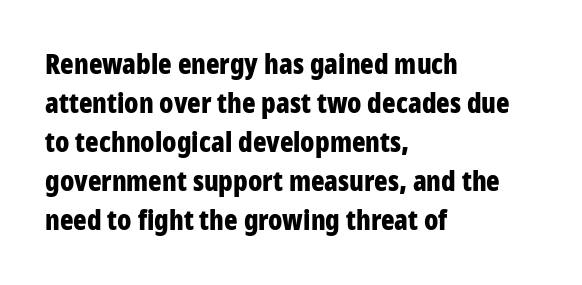
Q: Is the text bold? A: Yes.
Q: Is the text italic (slanted)? A: No, it is upright.
Q: Is the typeface a serif or a sans-serif typeface? A: Sans-serif.
Q: Is the text underlined? A: No.
Q: How is the paragraph aligned? A: Left-aligned.
Q: Is the spacing between letters normal or unusually wide? A: Normal.
Q: Is the spacing between lines tight, normal or loose? A: Normal.
Q: Width (condensed, normal, or wide)? A: Condensed.
Q: Stroke contrast? A: Low.
Q: x-height? A: Large.
Q: Monospaced? A: No.
